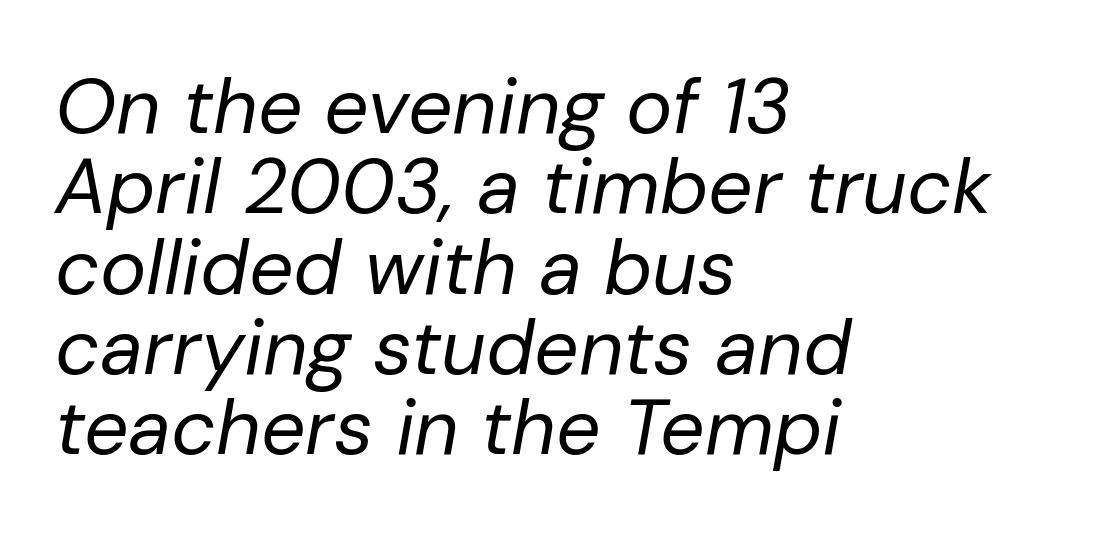
{"italic": "yes", "lean": "right", "slant_degrees": 10, "bold": "no", "weight": "regular", "width": "normal", "stroke_contrast": "low", "x_height": "medium", "monospaced": "no", "underline": "no", "align": "left", "line_spacing": "tight", "line_spacing_ratio": 1.03, "letter_spacing": "normal", "letter_spacing_em": 0.0, "glyph_px": 78}
